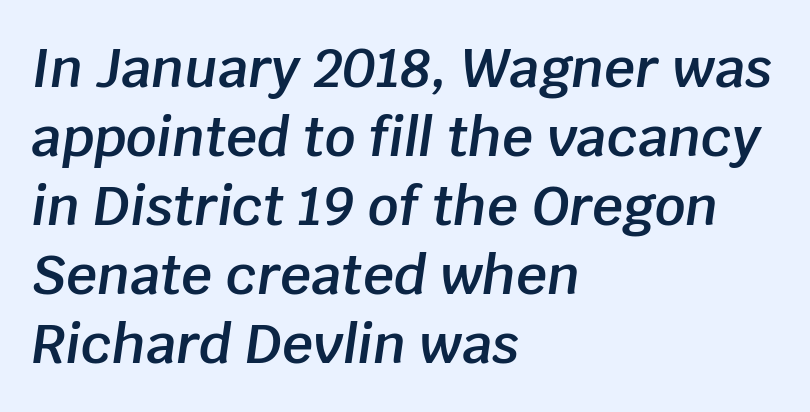
{"italic": "yes", "lean": "right", "slant_degrees": 8, "bold": "semi", "weight": "semibold", "width": "normal", "stroke_contrast": "low", "x_height": "large", "monospaced": "no", "underline": "no", "align": "left", "line_spacing": "normal", "line_spacing_ratio": 1.28, "letter_spacing": "normal", "letter_spacing_em": 0.0, "glyph_px": 54}
